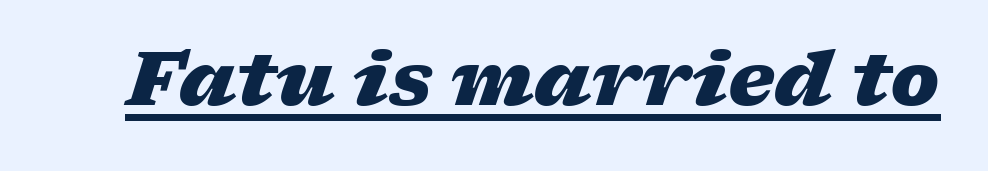
{"italic": "yes", "lean": "right", "slant_degrees": 17, "bold": "yes", "weight": "heavy", "width": "wide", "stroke_contrast": "low", "x_height": "medium", "monospaced": "no", "underline": "yes", "letter_spacing": "normal", "letter_spacing_em": 0.0, "glyph_px": 74}
